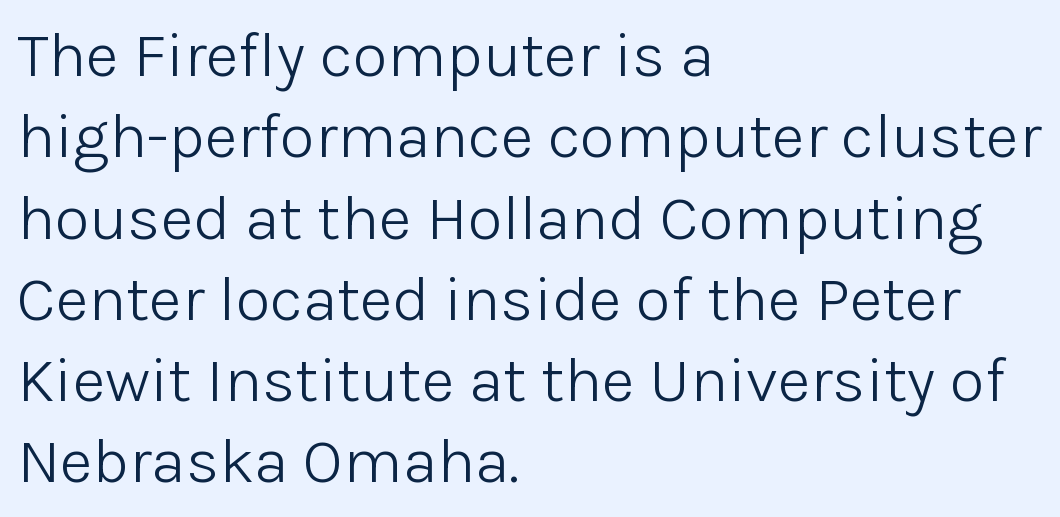
The letters stand upright; this is a roman face. The block of text has a typical density, with ordinary space between rows. Bold? No — there's no thickening of the strokes. Observe the absence of serifs on each vertical stroke in this sample. Clear beneath every line of the passage. The letterforms sit shoulder to shoulder at normal distance.
